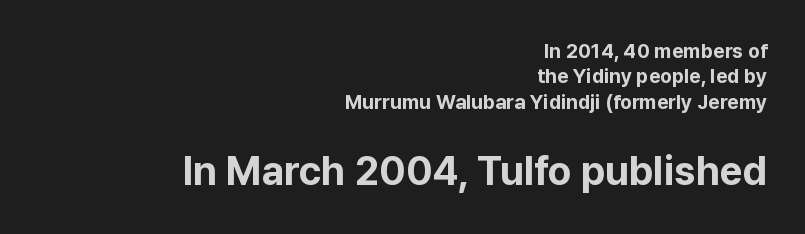
{"serif": "no", "italic": "no", "bold": "yes", "weight": "bold", "width": "normal", "stroke_contrast": "low", "x_height": "medium", "monospaced": "no", "underline": "no", "align": "right", "line_spacing": "normal", "line_spacing_ratio": 1.27, "letter_spacing": "normal", "letter_spacing_em": 0.0, "larger_block": "second", "size_ratio": 2.0, "glyph_px": 40}
